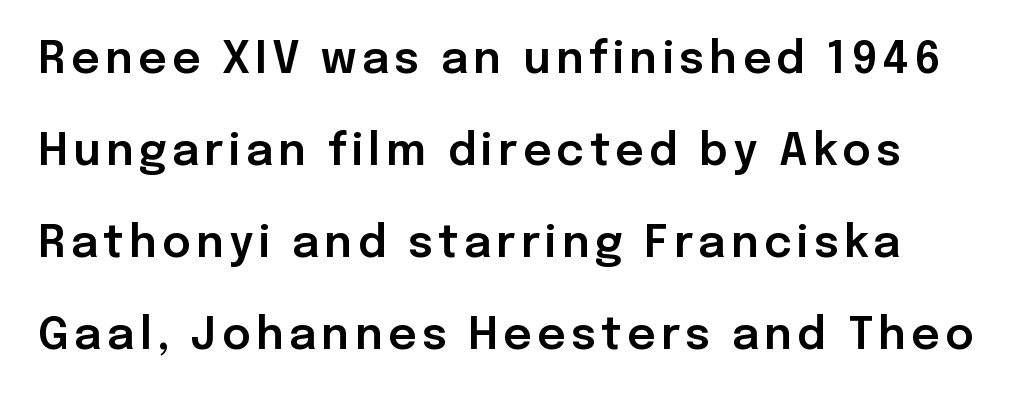
{"serif": "no", "italic": "no", "width": "normal", "stroke_contrast": "low", "x_height": "medium", "monospaced": "no", "underline": "no", "line_spacing": "loose", "line_spacing_ratio": 2.09, "glyph_px": 44}
